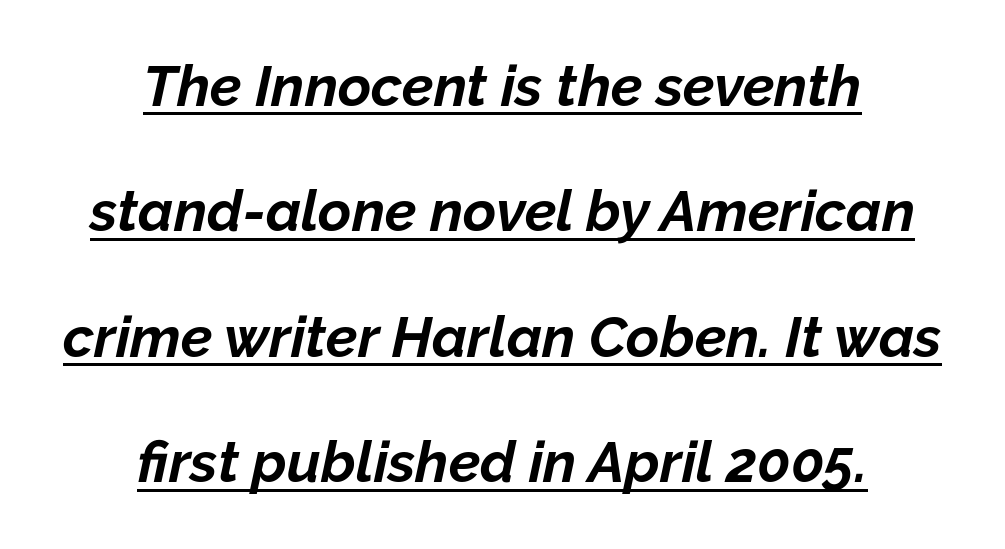
Characters follow at the spacing the type designer built in. This is underlined copy, the kind a proofreader might mark for attention. Spacing verdict: proportional, widths tailored to each character. The passage is arranged like a title page — every line centered. Rendered with sloped, italic letterforms. The font is running at its bold setting.
